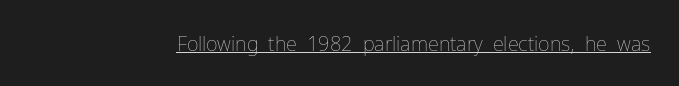
The image shows 20 px text type, upright; set normal letter spacing, underlined.
